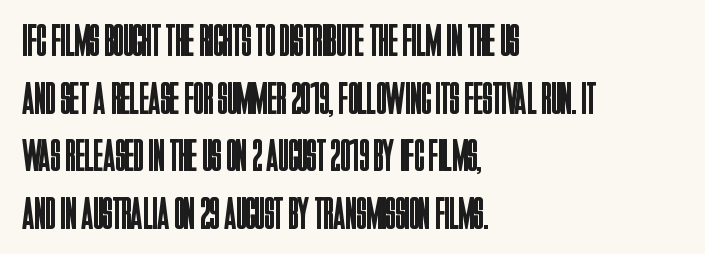
The image shows 45 px regular-weight, condensed sans-serif type, upright; set left-aligned, normal line spacing (1.28x), normal letter spacing, not underlined; low stroke contrast and a large x-height.
